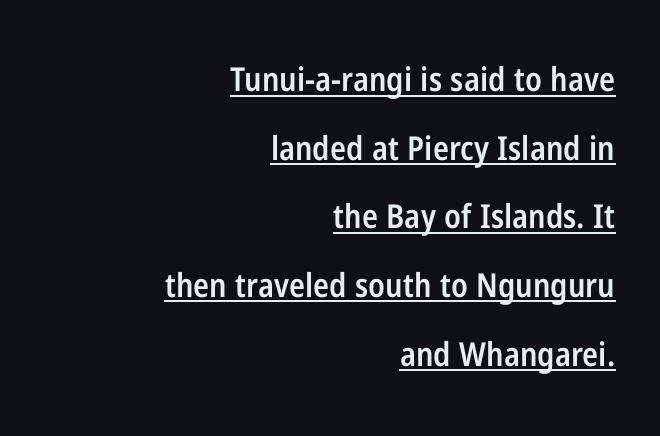
Alignment: flush right. Notice how the stems are strictly vertical — no italics here. The typesetter has applied underlining to the passage shown. I'd call this a sans setting — the letters go barefoot. The face used here is proportionally spaced, like ordinary book or web type.
